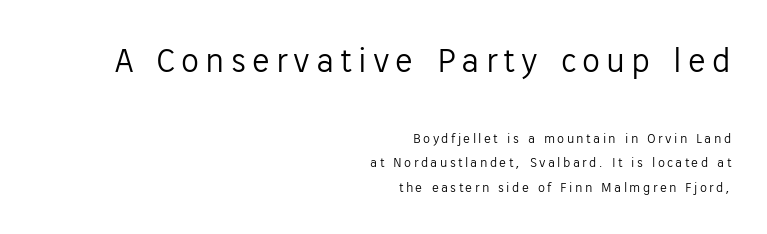
Q: Is the text bold? A: No.
Q: Is the text italic (slanted)? A: No, it is upright.
Q: Is the typeface a serif or a sans-serif typeface? A: Sans-serif.
Q: Is the text underlined? A: No.
Q: How is the paragraph aligned? A: Right-aligned.
Q: Which block of text is set in a larger size, the first (top) or the second (bottom)? A: The first (top) one.
Q: Width (condensed, normal, or wide)? A: Normal.
Q: Stroke contrast? A: Low.
Q: x-height? A: Medium.
Q: Monospaced? A: No.
